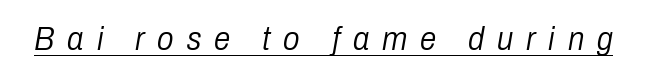
Compared with undecorated copy, this sample adds a rule below the words. Rendered with sloped, italic letterforms. This rendering widens character spacing well past its baseline value. Here the designer chose a conventional face with non-uniform glyph widths. The cut favours lightness, reaching ordinary text weight at its darkest.
